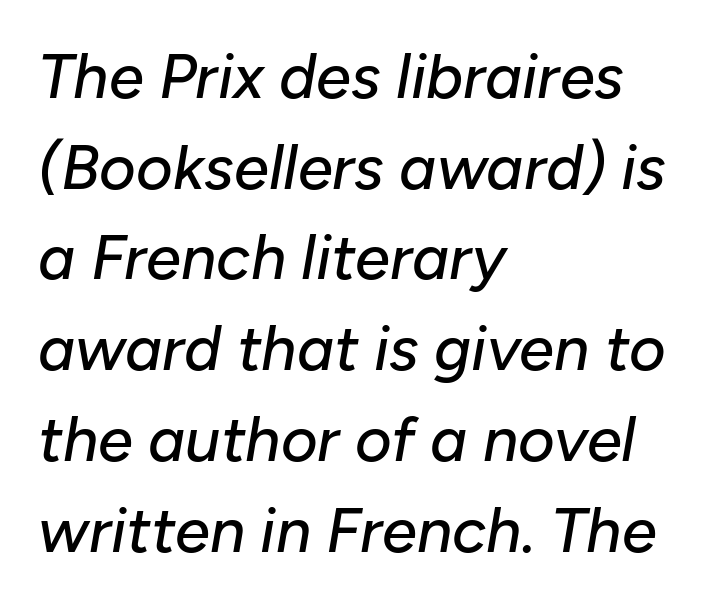
The image shows 63 px text type, italic (leaning right); set left-aligned, normal line spacing (1.44x), normal letter spacing, not underlined; low stroke contrast and a medium x-height.
